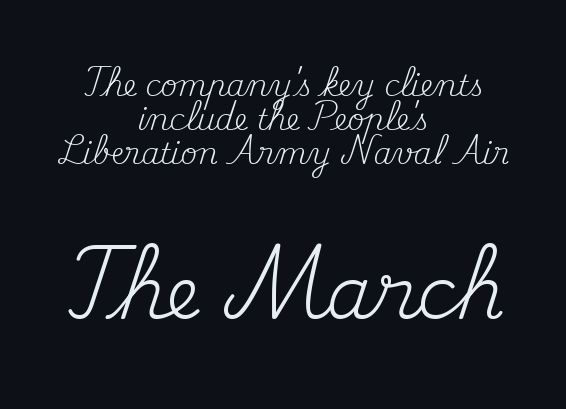
The image shows 73 px regular-weight serif type; set centered, line spacing 1.17x, normal letter spacing, not underlined; the second (bottom) block is 2.52x larger; medium stroke contrast and a small x-height.
